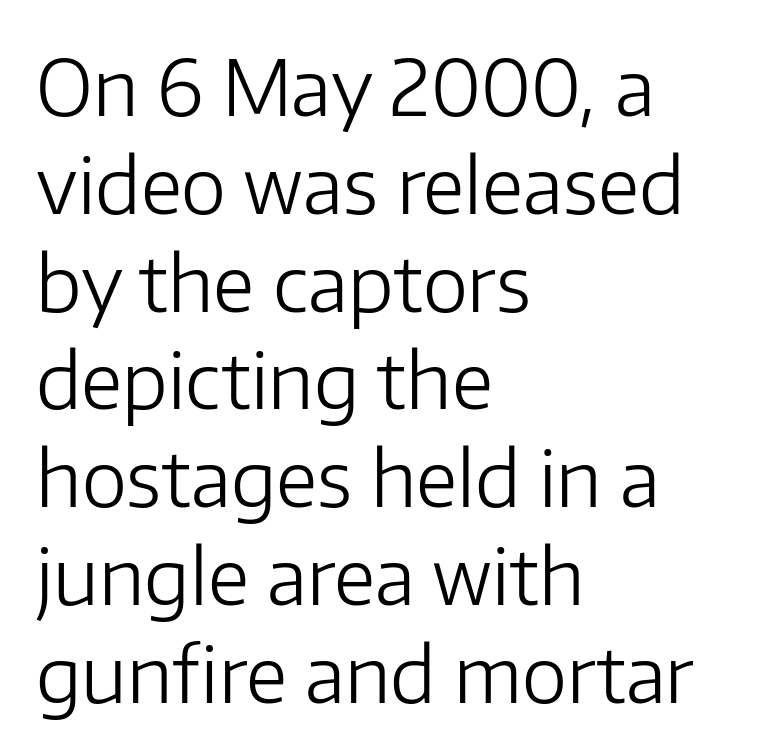
Q: Is the text bold? A: No.
Q: Is the text italic (slanted)? A: No, it is upright.
Q: Is the typeface a serif or a sans-serif typeface? A: Sans-serif.
Q: Is the text underlined? A: No.
Q: How is the paragraph aligned? A: Left-aligned.
Q: Is the spacing between letters normal or unusually wide? A: Normal.
Q: Is the spacing between lines tight, normal or loose? A: Normal.
Q: Width (condensed, normal, or wide)? A: Normal.
Q: Stroke contrast? A: Low.
Q: x-height? A: Medium.
Q: Monospaced? A: No.
